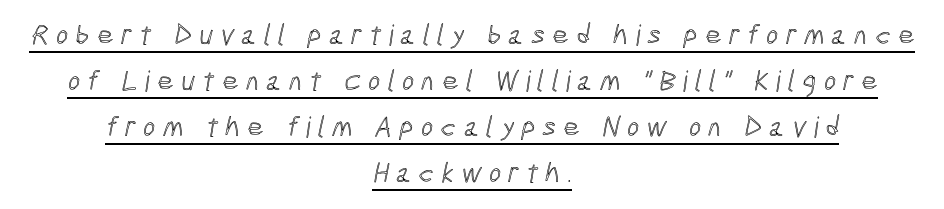
Q: Is the text underlined? A: Yes.
Q: How is the paragraph aligned? A: Centered.
Q: Is the spacing between letters normal or unusually wide? A: Unusually wide.
Q: Is the spacing between lines tight, normal or loose? A: Normal.
Q: Width (condensed, normal, or wide)? A: Condensed.
Q: x-height? A: Medium.
Q: Monospaced? A: No.
